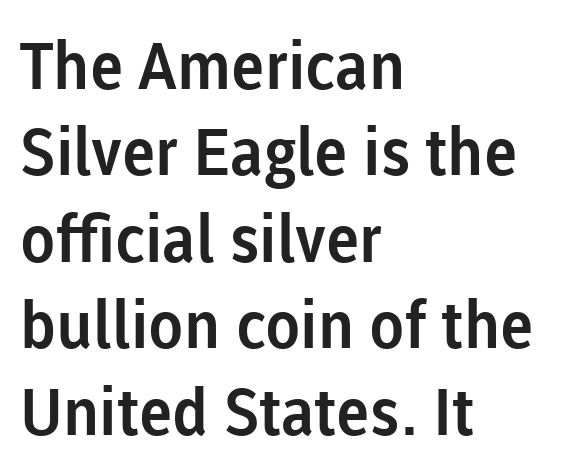
The image shows 65 px sans-serif type, upright; set left-aligned, normal line spacing (1.33x), normal letter spacing, not underlined; low stroke contrast and a medium x-height.
